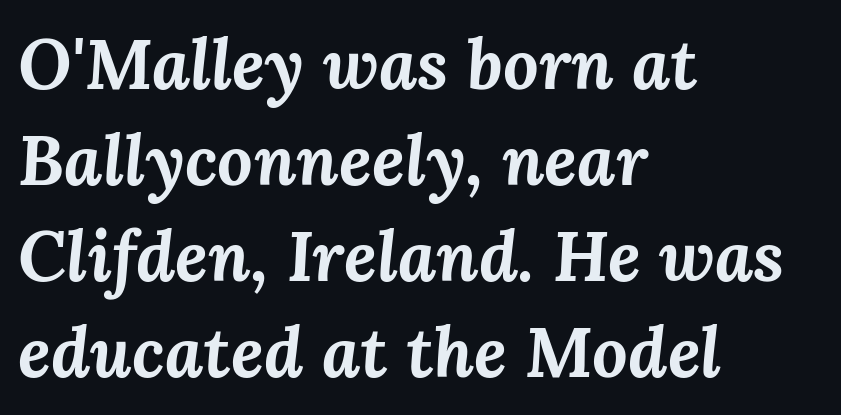
{"italic": "yes", "lean": "right", "slant_degrees": 3, "bold": "yes", "weight": "bold", "width": "normal", "stroke_contrast": "medium", "x_height": "medium", "monospaced": "no", "underline": "no", "align": "left", "line_spacing": "normal", "line_spacing_ratio": 1.37, "letter_spacing": "normal", "letter_spacing_em": 0.0, "glyph_px": 70}
